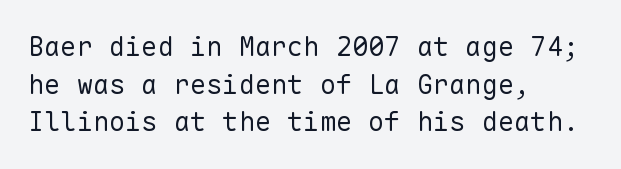
{"italic": "no", "bold": "no", "underline": "no", "align": "left", "line_spacing": "normal", "line_spacing_ratio": 1.39, "letter_spacing": "normal", "letter_spacing_em": 0.0, "glyph_px": 27}
